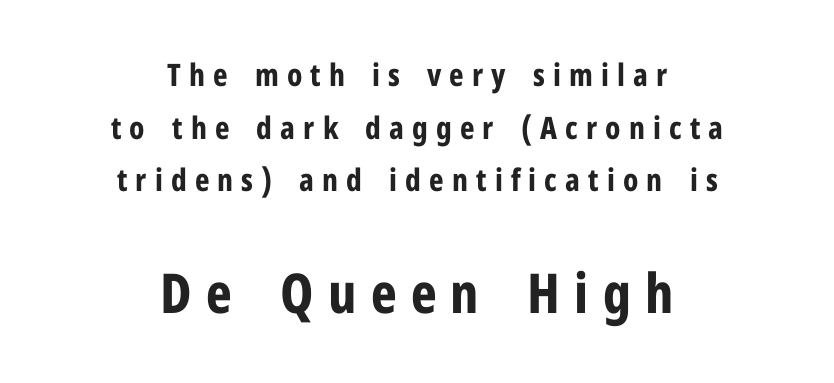
The image shows 55 px bold, condensed sans-serif type, upright; set centered, normal line spacing (1.7x), unusually wide letter spacing (+0.26 em), not underlined; the second (bottom) block is 1.77x larger; low stroke contrast and a medium x-height.
